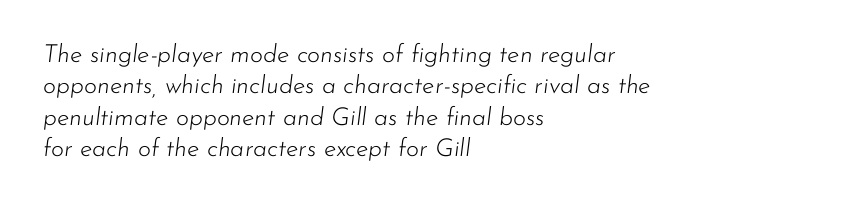
Each new line begins a customary step beneath the previous one. Every row of glyphs begins at an identical x-position on the left. The zone under the glyphs is completely vacant. Slant detected: the letters are inclined.
